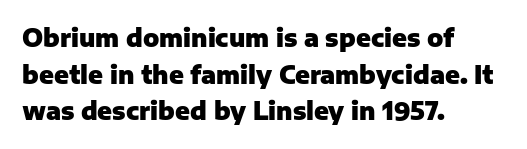
{"italic": "no", "bold": "yes", "underline": "no", "align": "left", "line_spacing": "normal", "line_spacing_ratio": 1.53, "letter_spacing": "normal", "letter_spacing_em": 0.0, "glyph_px": 24}
